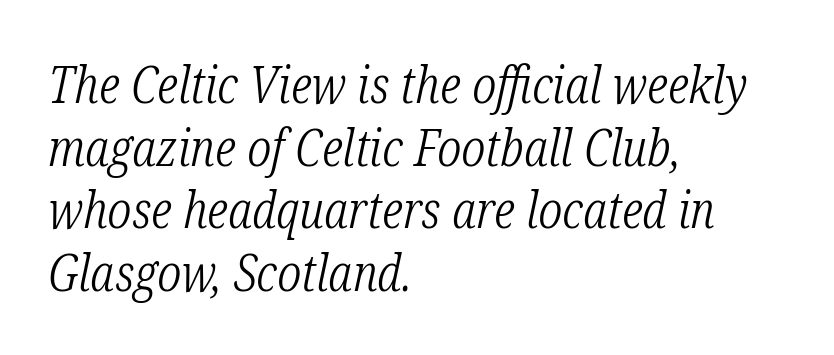
Q: Is the text bold? A: No.
Q: Is the text italic (slanted)? A: Yes, it leans right by about 12 degrees.
Q: Is the typeface a serif or a sans-serif typeface? A: Serif.
Q: Is the text underlined? A: No.
Q: How is the paragraph aligned? A: Left-aligned.
Q: Is the spacing between letters normal or unusually wide? A: Normal.
Q: Width (condensed, normal, or wide)? A: Condensed.
Q: Stroke contrast? A: Low.
Q: x-height? A: Medium.
Q: Monospaced? A: No.
